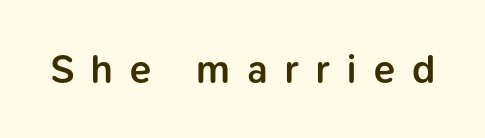
{"serif": "no", "italic": "no", "bold": "semi", "weight": "semibold", "width": "normal", "stroke_contrast": "low", "x_height": "medium", "monospaced": "no", "underline": "no", "letter_spacing": "wide", "letter_spacing_em": 0.44, "glyph_px": 39}
